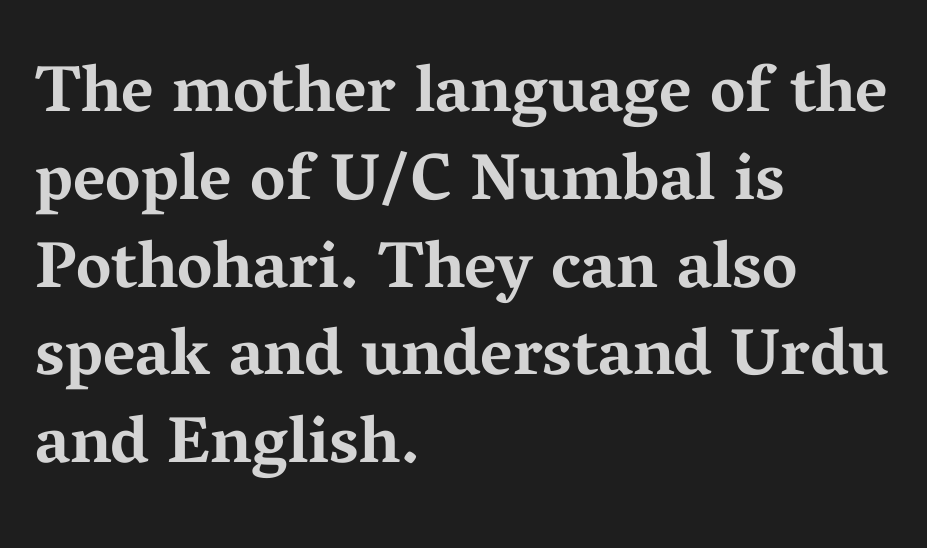
{"serif": "yes", "italic": "no", "bold": "yes", "weight": "bold", "width": "wide", "stroke_contrast": "medium", "x_height": "medium", "monospaced": "no", "underline": "no", "align": "left", "line_spacing": "normal", "line_spacing_ratio": 1.33, "letter_spacing": "normal", "letter_spacing_em": 0.0, "glyph_px": 66}
